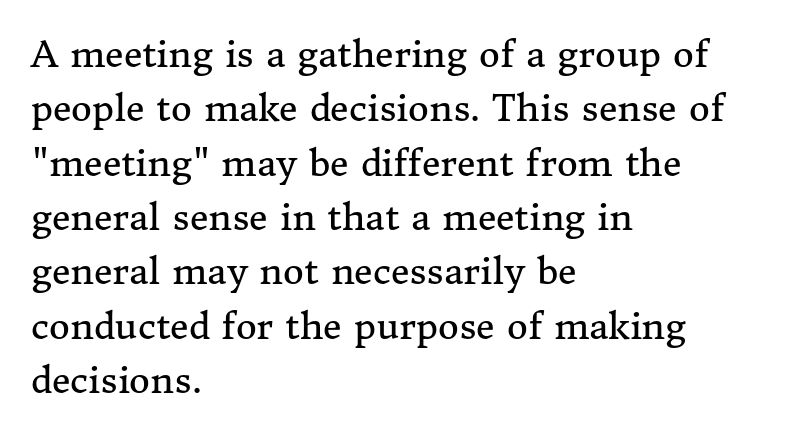
The image shows 36 px regular-weight serif type, upright; set left-aligned, normal line spacing (1.51x), normal letter spacing, not underlined; medium stroke contrast and a medium x-height.
